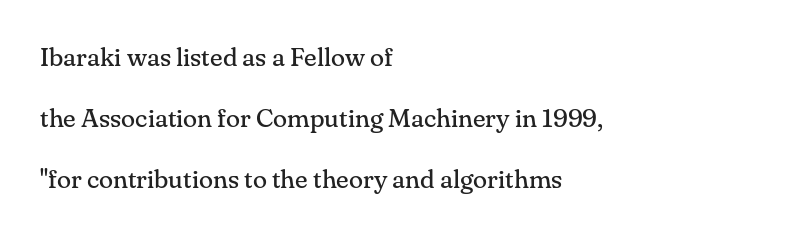
Q: Is the text bold? A: No.
Q: Is the text italic (slanted)? A: No, it is upright.
Q: Is the text underlined? A: No.
Q: How is the paragraph aligned? A: Left-aligned.
Q: Is the spacing between letters normal or unusually wide? A: Normal.
Q: Is the spacing between lines tight, normal or loose? A: Loose.
